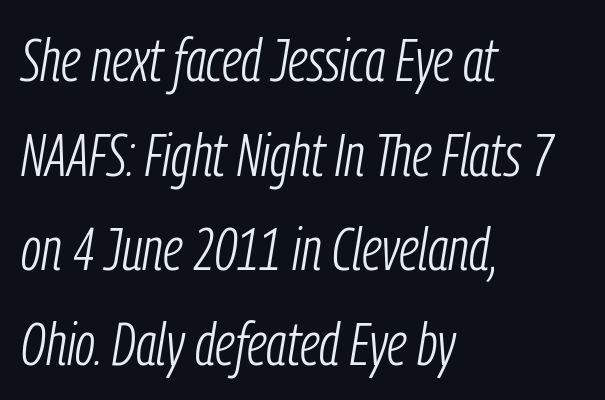
{"italic": "yes", "lean": "right", "slant_degrees": 9, "bold": "no", "weight": "light", "width": "condensed", "stroke_contrast": "low", "x_height": "medium", "monospaced": "no", "underline": "no", "align": "left", "line_spacing": "normal", "line_spacing_ratio": 1.55, "letter_spacing": "normal", "letter_spacing_em": 0.0, "glyph_px": 61}
